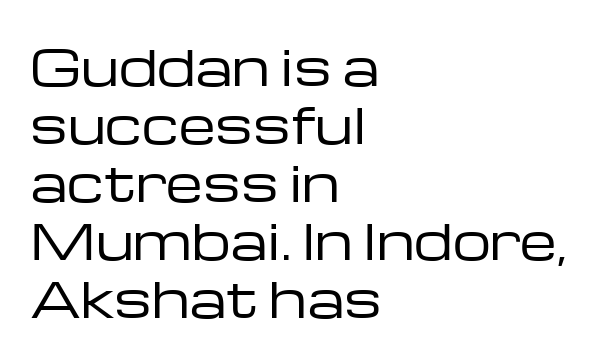
{"serif": "no", "italic": "no", "bold": "no", "weight": "regular", "width": "wide", "stroke_contrast": "low", "x_height": "medium", "monospaced": "no", "underline": "no", "align": "left", "line_spacing_ratio": 1.21, "letter_spacing": "normal", "letter_spacing_em": 0.0, "glyph_px": 48}
